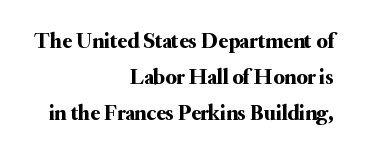
The image shows 22 px text type, upright; set right-aligned, normal line spacing (1.64x), normal letter spacing, not underlined.
